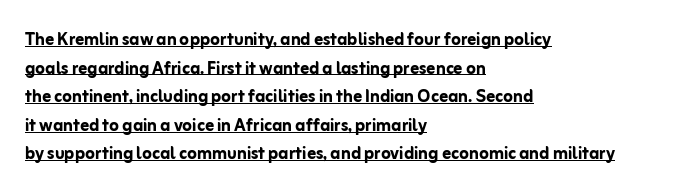
The image shows 22 px bold type, upright; set left-aligned, normal line spacing (1.3x), normal letter spacing, underlined.
